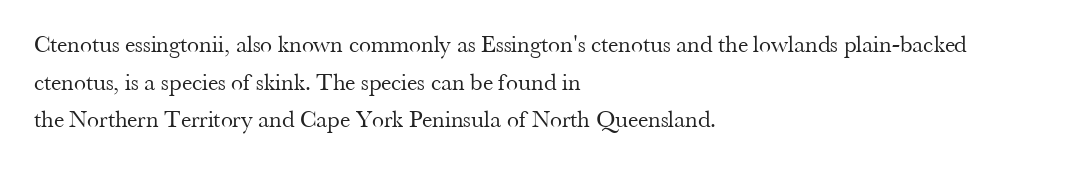
The setting favours the left margin, as ordinary paragraphs usually do. The face looks like a standard text weight, possibly lighter. Each row of text sits above clean, open space. Posture: straight, roman, zero tilt.
